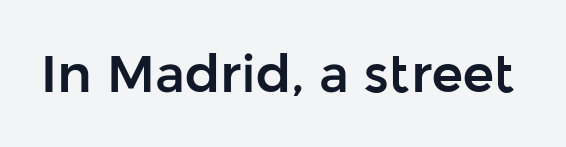
Check the space under the baseline: it is left empty. Vertical strokes here are truly vertical. Letterform terminals end flat and unadorned throughout the passage. The rendering keeps characters at their native spacing. These lines are rendered in a variable-pitch font.
